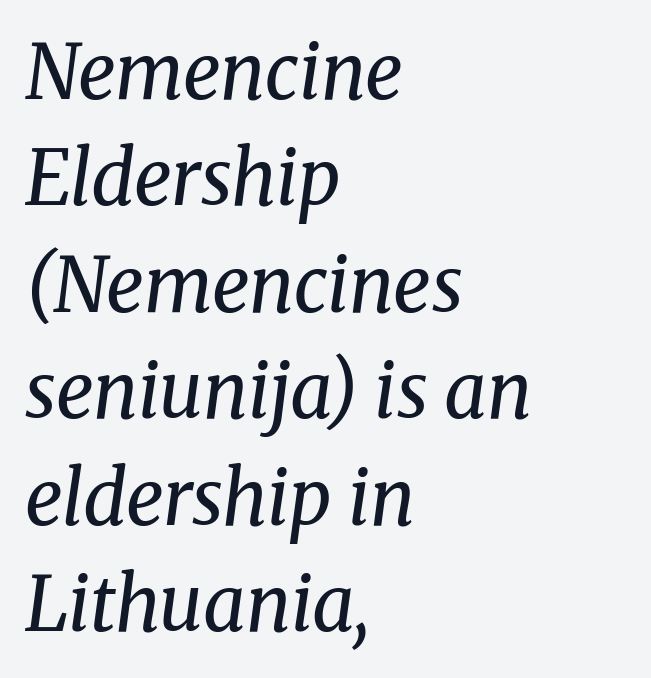
The compositor pushed each line to the left boundary. Observe the serifs anchoring each vertical stroke in this sample. Here the designer chose a conventional face with non-uniform glyph widths. Each new line begins a customary step beneath the previous one. Stem width sits at or under what a default text font uses.
